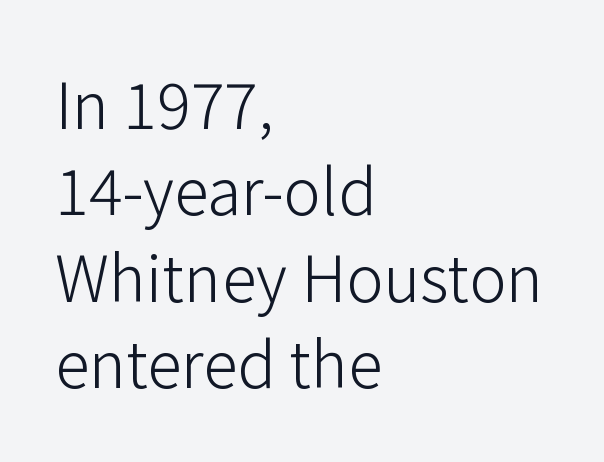
{"serif": "no", "italic": "no", "bold": "no", "weight": "light", "width": "normal", "stroke_contrast": "low", "x_height": "medium", "monospaced": "no", "underline": "no", "align": "left", "line_spacing": "normal", "line_spacing_ratio": 1.37, "letter_spacing": "normal", "letter_spacing_em": 0.0, "glyph_px": 63}
